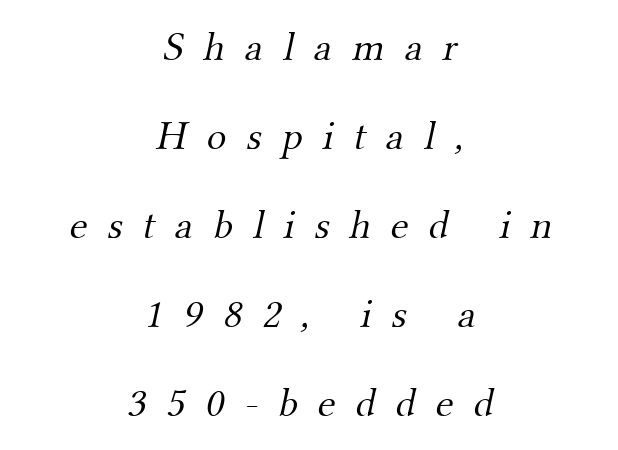
The image shows 41 px light serif type; set centered, loose line spacing (2.17x), unusually wide letter spacing (+0.49 em), not underlined; medium stroke contrast and a small x-height.
